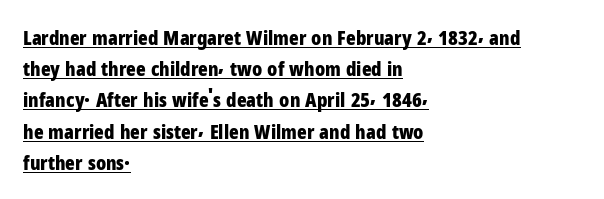
The designer left line spacing at the default. A full-strength bold gives these letters their thick strokes. Does a line run under the words? Yes, clearly. The axis of the letterforms is exactly vertical.
